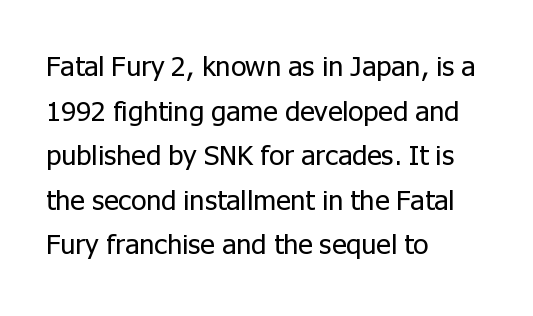
Reading down the column, the eye jumps a familiar distance to each next line. The setting favours the left margin, as ordinary paragraphs usually do. No italicization has been applied; the sample stays upright. Underlining? Definitely not there.
